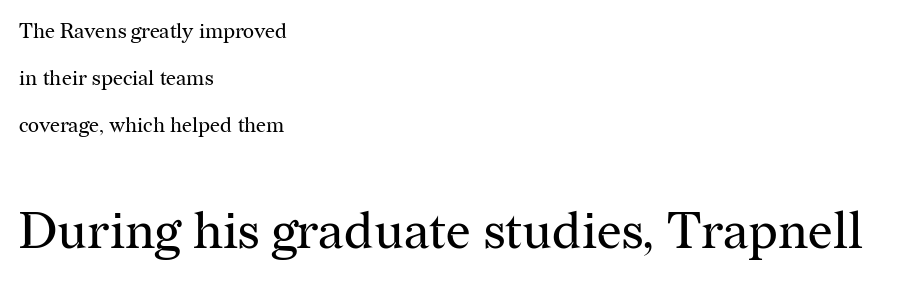
Q: Is the text bold? A: No.
Q: Is the text italic (slanted)? A: No, it is upright.
Q: Is the typeface a serif or a sans-serif typeface? A: Serif.
Q: Is the text underlined? A: No.
Q: How is the paragraph aligned? A: Left-aligned.
Q: Is the spacing between letters normal or unusually wide? A: Normal.
Q: Is the spacing between lines tight, normal or loose? A: Loose.
Q: Which block of text is set in a larger size, the first (top) or the second (bottom)? A: The second (bottom) one.
Q: Width (condensed, normal, or wide)? A: Normal.
Q: Stroke contrast? A: Medium.
Q: x-height? A: Medium.
Q: Monospaced? A: No.
